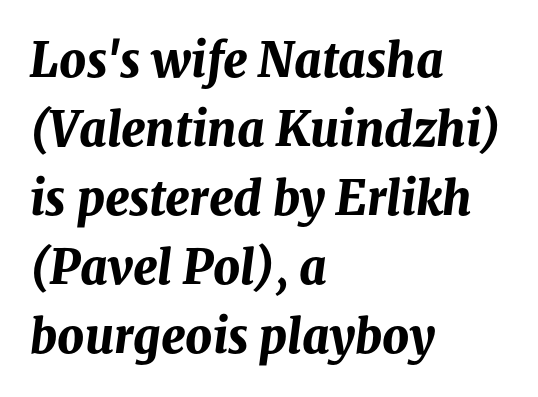
Q: Is the text bold? A: Yes.
Q: Is the text italic (slanted)? A: Yes, it leans right by about 8 degrees.
Q: Is the text underlined? A: No.
Q: How is the paragraph aligned? A: Left-aligned.
Q: Is the spacing between letters normal or unusually wide? A: Normal.
Q: Is the spacing between lines tight, normal or loose? A: Normal.
Q: Width (condensed, normal, or wide)? A: Normal.
Q: Stroke contrast? A: Medium.
Q: x-height? A: Medium.
Q: Monospaced? A: No.
